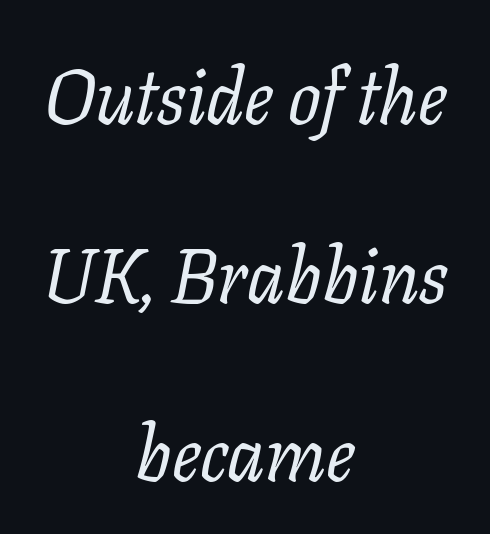
Q: Is the text bold? A: No.
Q: Is the text italic (slanted)? A: Yes, it leans right by about 11 degrees.
Q: Is the typeface a serif or a sans-serif typeface? A: Serif.
Q: Is the text underlined? A: No.
Q: How is the paragraph aligned? A: Centered.
Q: Is the spacing between letters normal or unusually wide? A: Normal.
Q: Is the spacing between lines tight, normal or loose? A: Loose.
Q: Width (condensed, normal, or wide)? A: Normal.
Q: Stroke contrast? A: Low.
Q: x-height? A: Medium.
Q: Monospaced? A: No.
